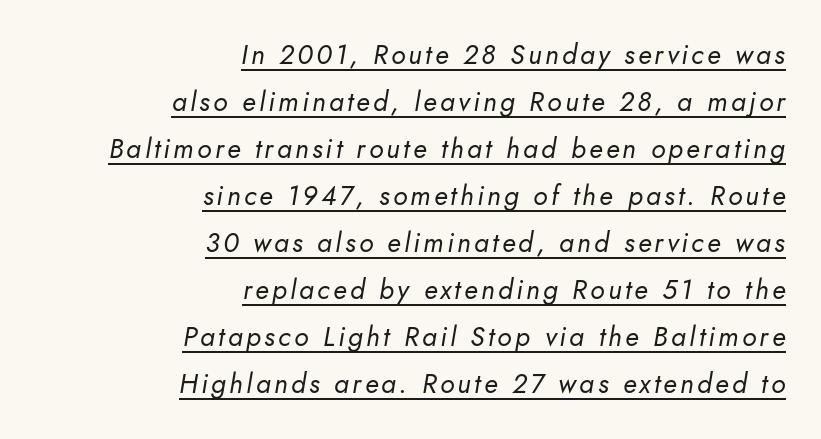
Characters are canted at an angle relative to the baseline's perpendicular. A flush-right, rag-left setting is used for this passage. The typesetting does not lean heavy: it is not bold. A typographer would call this underscored text.
